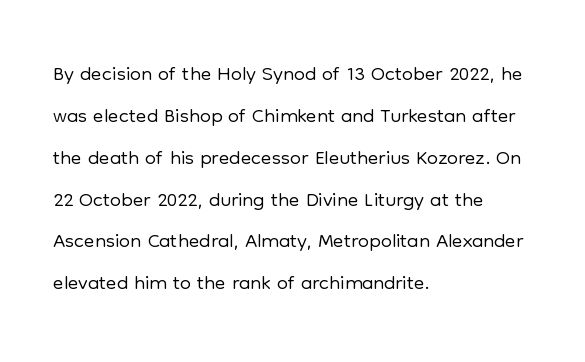
Is there any slant? The stems are plumb. The rendering uses a moderate line-height, typical for paragraphs. The rendering shows plain stroke endings on the letterforms — a sans-serif design. A clean baseline with only descenders dipping below it.
